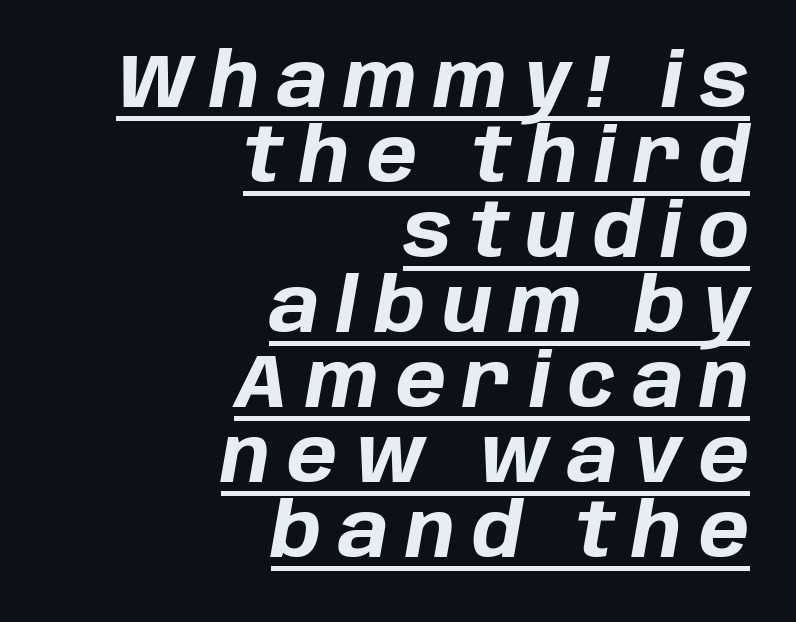
The image shows 75 px bold type, italic (leaning right); set right-aligned, tight line spacing (1.0x), unusually wide letter spacing (+0.23 em), underlined; low stroke contrast and a large x-height.
